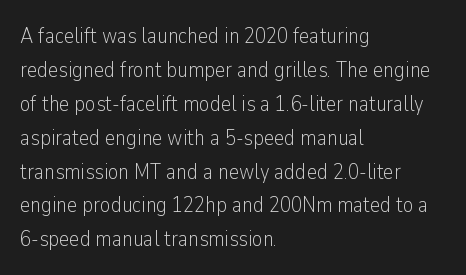
The image shows 22 px text type, upright; set left-aligned, normal line spacing (1.54x), normal letter spacing, not underlined.
